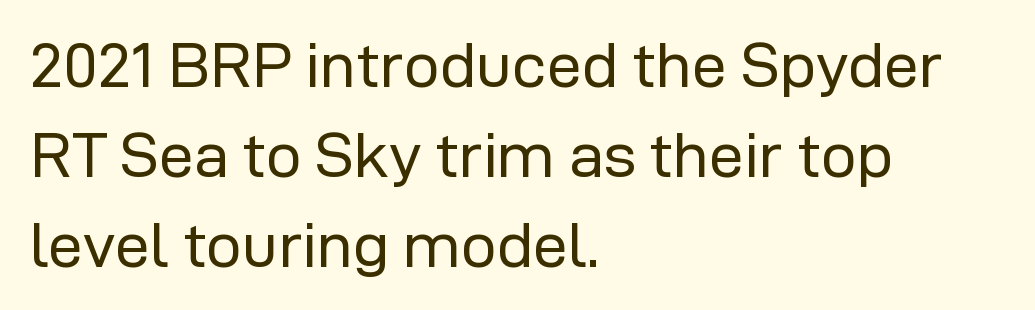
Stroke mass is kept to a normal reading level or below. Letterform terminals end flat and unadorned throughout the passage. The space between consecutive lines is moderate. Spacing verdict: proportional, widths tailored to each character.
